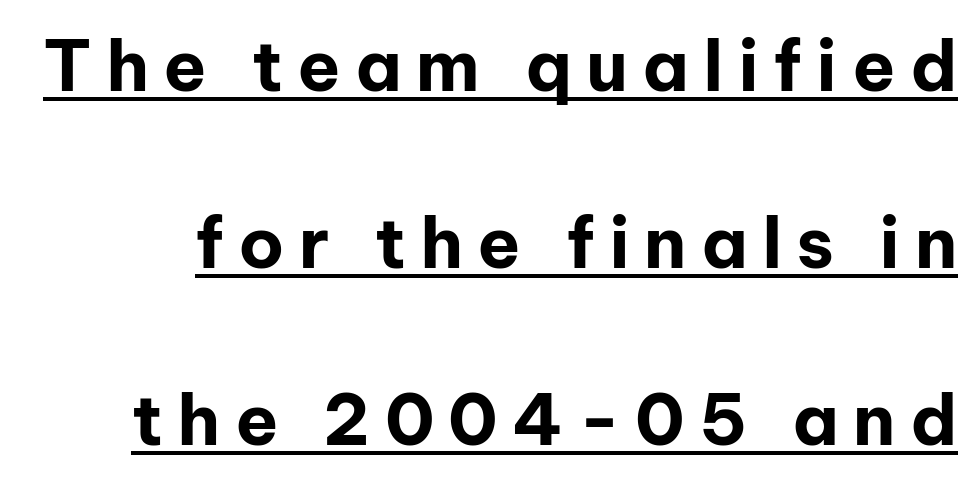
{"serif": "no", "italic": "no", "bold": "yes", "weight": "bold", "width": "normal", "stroke_contrast": "low", "x_height": "medium", "monospaced": "no", "underline": "yes", "line_spacing": "loose", "line_spacing_ratio": 2.49, "letter_spacing": "wide", "letter_spacing_em": 0.2, "glyph_px": 71}
